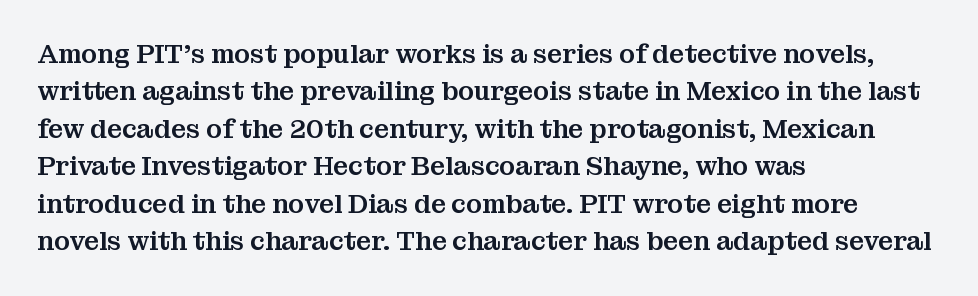
A typesetter would call this zero additional tracking. The string is rendered with underlining switched off. Reading down the block, your eye returns to a fixed left position each line. The lines sit at an ordinary, default distance from one another.
